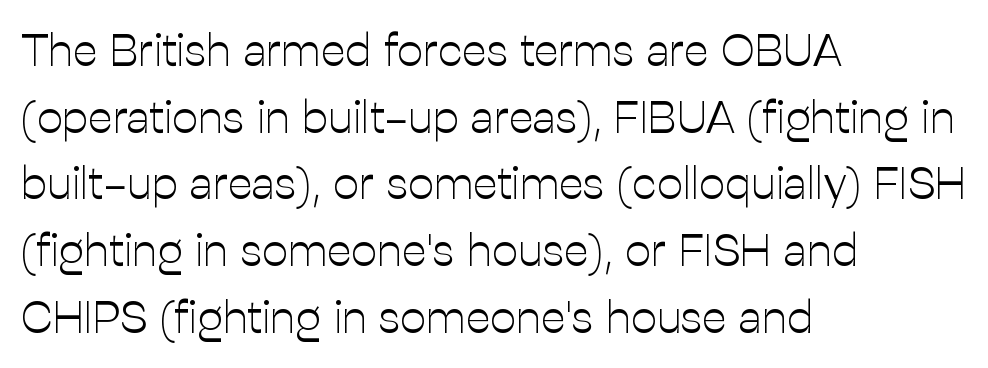
{"serif": "no", "italic": "no", "bold": "no", "weight": "light", "width": "normal", "stroke_contrast": "low", "x_height": "medium", "monospaced": "no", "underline": "no", "align": "left", "line_spacing": "normal", "line_spacing_ratio": 1.45, "letter_spacing": "normal", "letter_spacing_em": 0.0, "glyph_px": 46}
